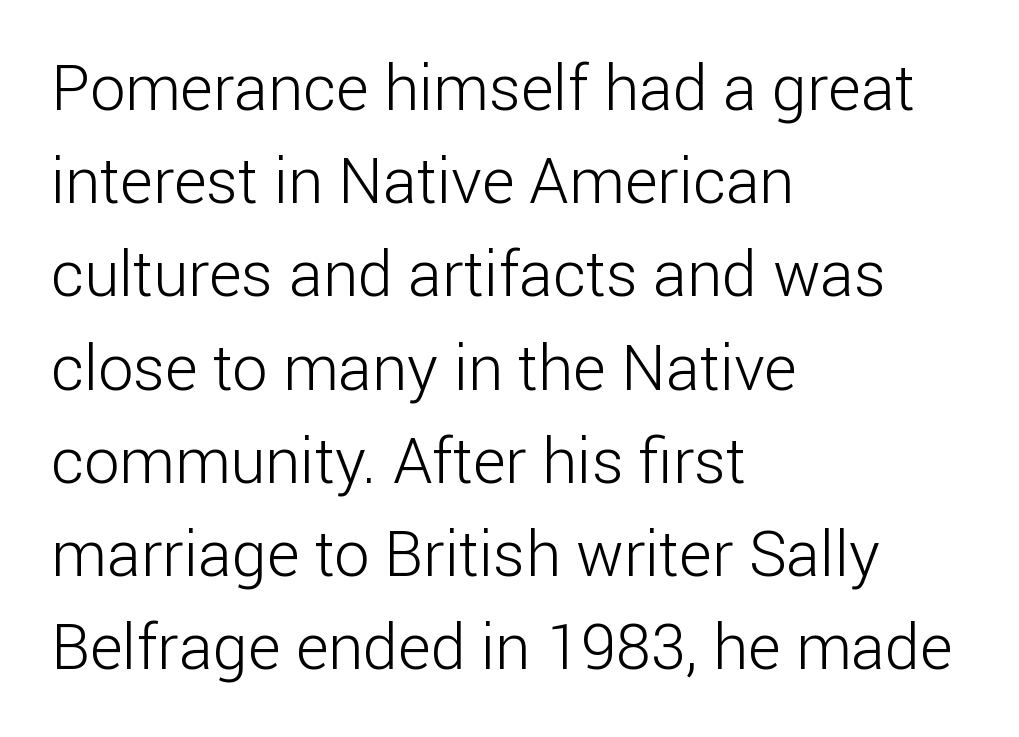
The font family rendered here belongs to the sans-serif group. Line starts are locked; line ends wander. Each stroke keeps to a modest, everyday thickness or less. The zone under the glyphs is completely vacant. The face used here is proportionally spaced, like ordinary book or web type. Characters remain perfectly vertical along every line.
